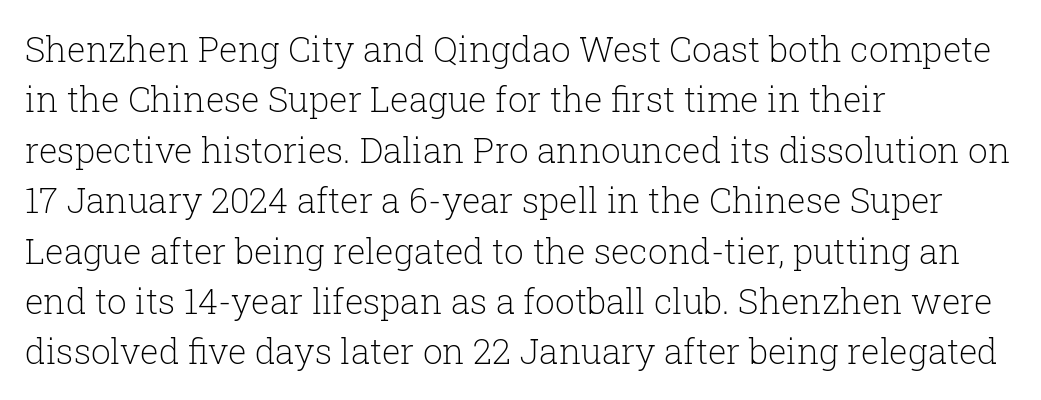
Check under the words: just untouched page. Leftover space on each line is placed entirely after the last word. Tracking here is standard; glyphs follow each other at the usual distance. A typesetter would mark this as roman, not italic. Note the varied advance widths — an 'i' is clearly narrower than an 'm'.
